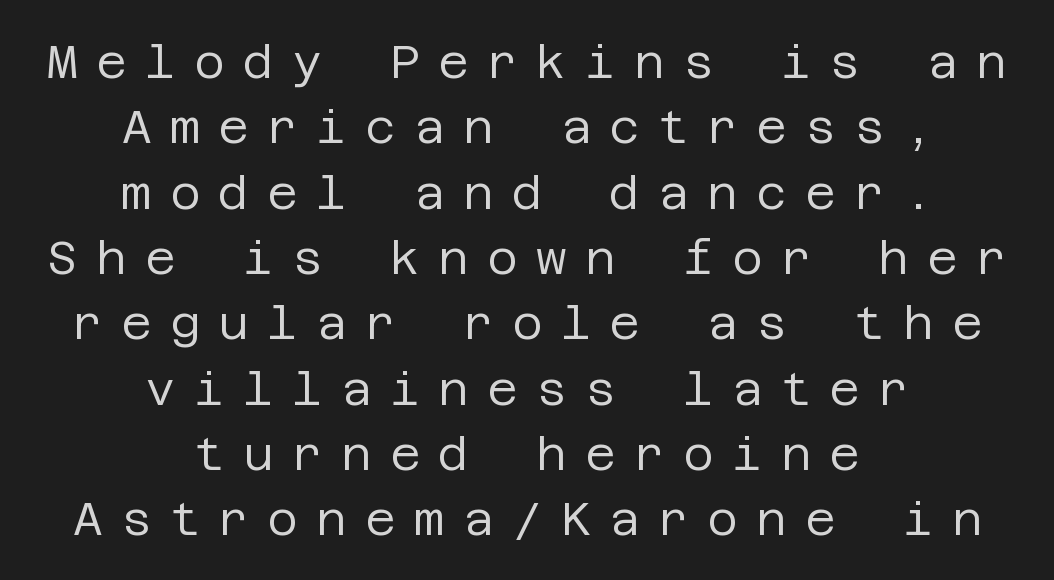
The image shows 47 px regular-weight sans-serif type, upright; set centered, normal line spacing (1.39x), unusually wide letter spacing (+0.39 em), not underlined; low stroke contrast and a large x-height.
